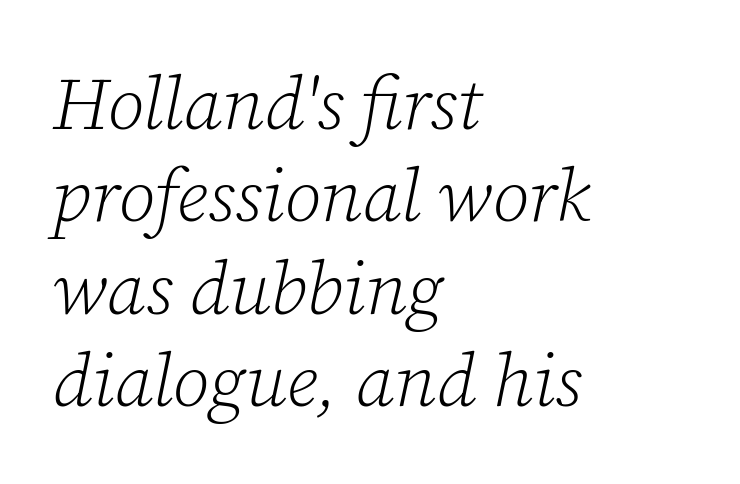
The image shows 74 px light serif type, italic (leaning right); set left-aligned, normal line spacing (1.25x), normal letter spacing, not underlined; low stroke contrast and a medium x-height.
